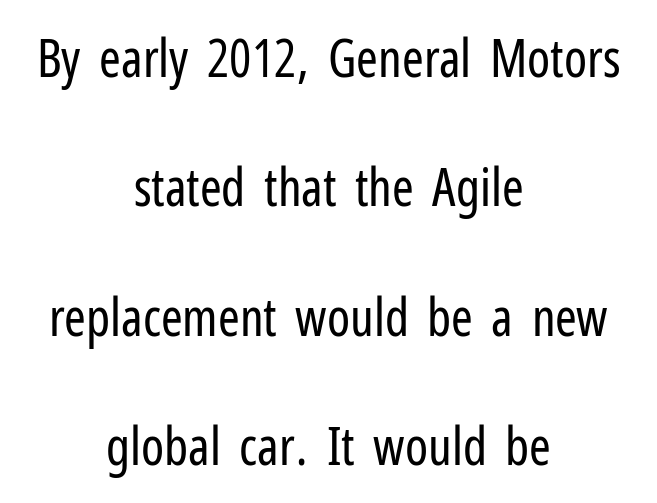
The image shows 52 px regular-weight, condensed sans-serif type, upright; set centered, loose line spacing (2.49x), normal letter spacing, not underlined; low stroke contrast and a medium x-height.
